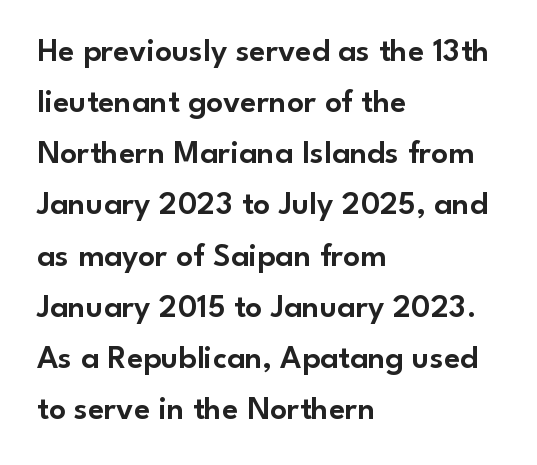
The letters stand straight up with perfectly vertical stems. The block of text has a typical density, with ordinary space between rows. No feet cap the strokes, marking this as sans-serif type. Any mark beneath the type? The region is blank.
